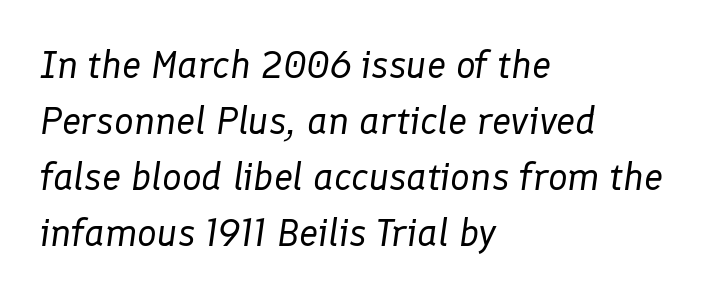
The image shows 39 px regular-weight type, italic (leaning right); set left-aligned, normal line spacing (1.44x), normal letter spacing, not underlined; low stroke contrast and a medium x-height.
